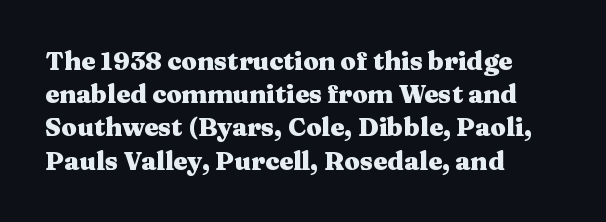
The image shows 25 px bold type, upright; set left-aligned, normal line spacing (1.33x), normal letter spacing, not underlined.
